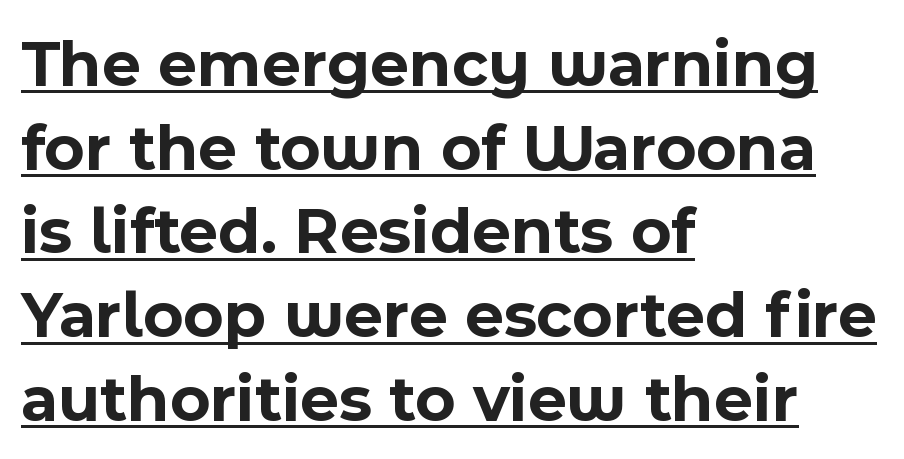
The image shows 67 px bold sans-serif type, upright; set left-aligned, normal line spacing (1.25x), normal letter spacing, underlined; a medium x-height.
